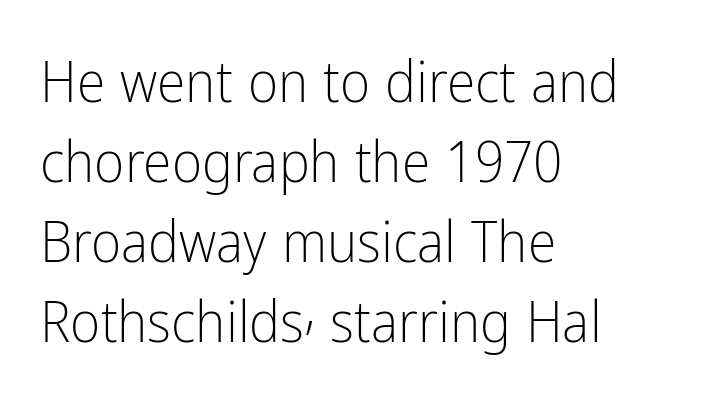
The image shows 58 px light, condensed sans-serif type, upright; set left-aligned, normal line spacing (1.38x), normal letter spacing, not underlined; low stroke contrast and a medium x-height.
